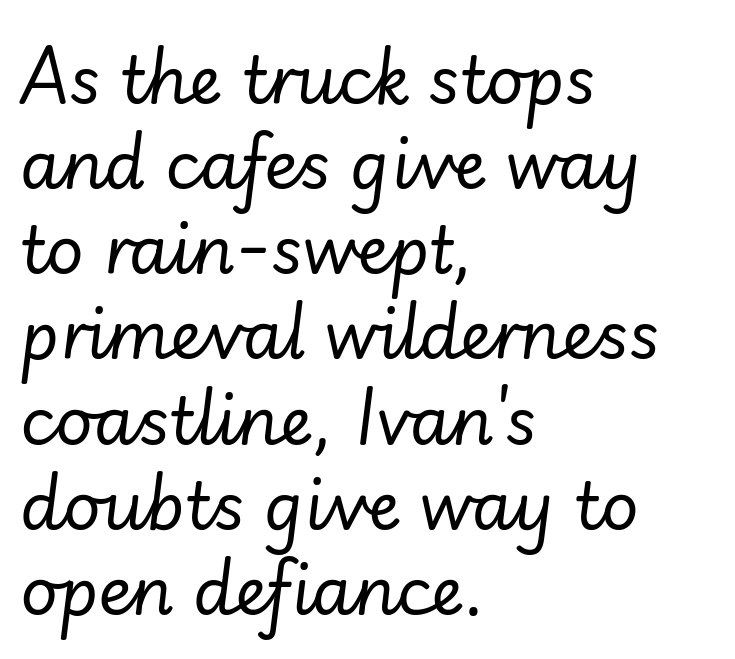
The face used here is rendered with its standard letterfit. Varying glyph widths throughout — classic text-font behaviour. Is the type slanted? Yes — the strokes lean at a clear angle. The space between consecutive lines is moderate.
